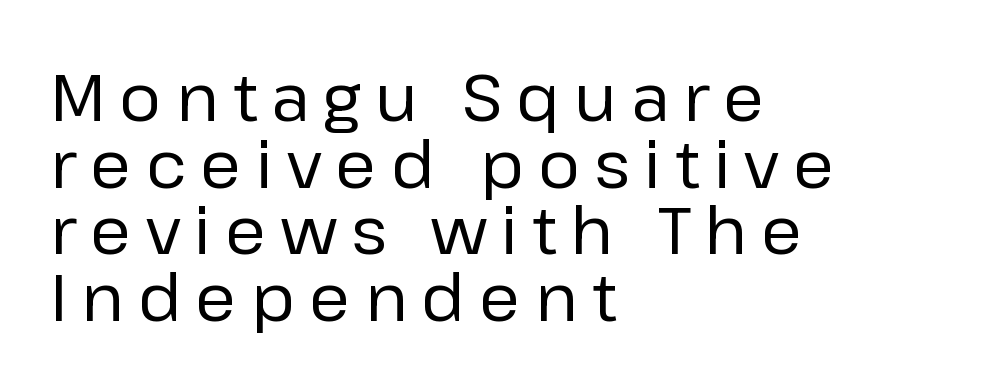
{"serif": "no", "italic": "no", "bold": "no", "weight": "regular", "width": "normal", "stroke_contrast": "low", "x_height": "medium", "monospaced": "no", "underline": "no", "align": "left", "line_spacing": "tight", "line_spacing_ratio": 1.01, "letter_spacing": "wide", "letter_spacing_em": 0.21, "glyph_px": 66}
